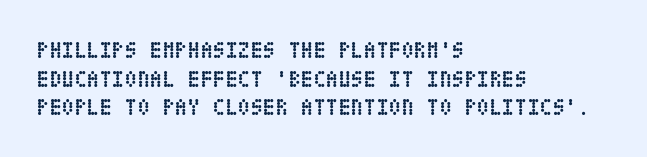
In CSS terms this would be text-align: left. On the weight axis this lands at bold, roughly 700. No word sits above an underline. Regarding leading, the lines here are spaced in the standard way. Quick note: not italic, upright. Glyph-to-glyph distance matches everyday printed text.
